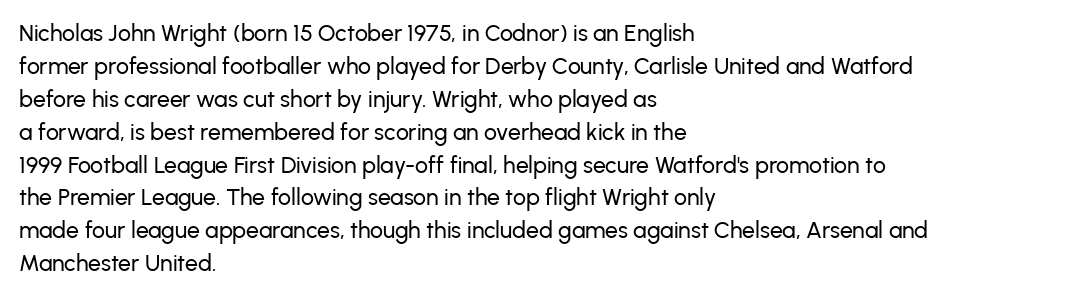
Plain, unruled lines of type. Letter spacing: default. Quick note: interline space is typical. Does the lettering tilt? It doesn't — this is upright. One-word summary of the alignment: left.
